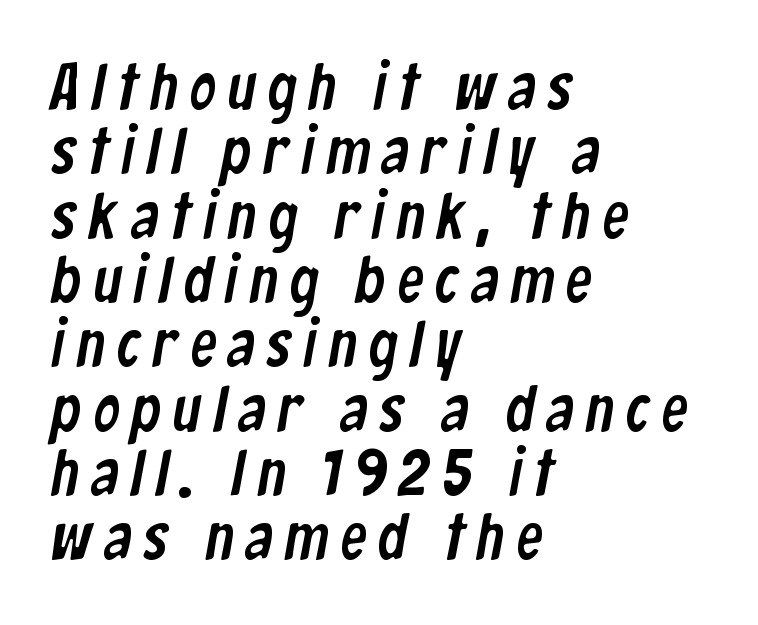
The image shows 65 px condensed sans-serif type; set left-aligned, tight line spacing (0.99x), not underlined; low stroke contrast and a medium x-height.
